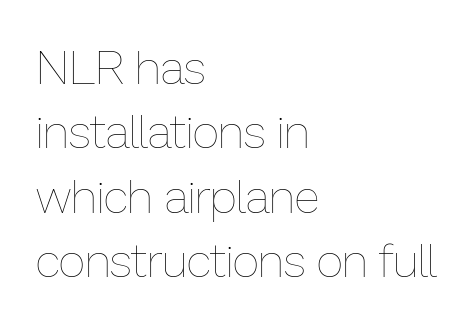
The passage is arranged the way most books set body copy — flush left. The specimen reads as upright at a glance. Characters follow at the spacing the type designer built in. Nobody drew a line under any word here. Vertical stems look standard width or narrower in stroke. Think of a printed novel: that variable character pitch is what you see here.
